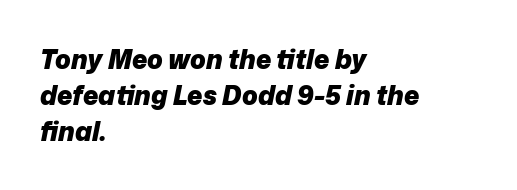
Q: Is the text bold? A: Yes.
Q: Is the text italic (slanted)? A: Yes, it leans right by about 12 degrees.
Q: Is the text underlined? A: No.
Q: How is the paragraph aligned? A: Left-aligned.
Q: Is the spacing between letters normal or unusually wide? A: Normal.
Q: Is the spacing between lines tight, normal or loose? A: Normal.
